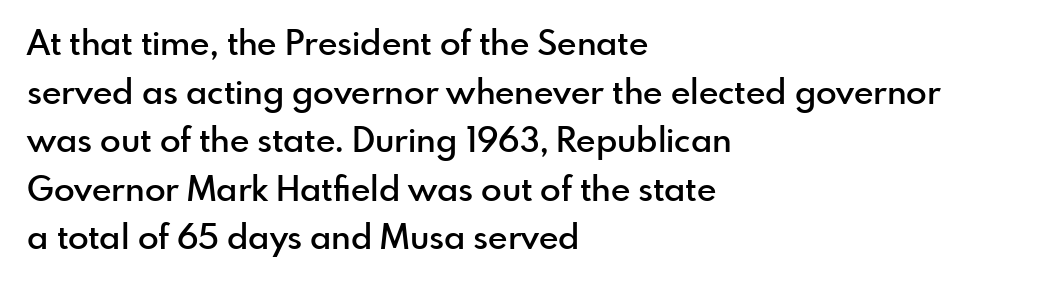
Q: Is the text bold? A: Semi-bold.
Q: Is the text italic (slanted)? A: No, it is upright.
Q: Is the typeface a serif or a sans-serif typeface? A: Sans-serif.
Q: Is the text underlined? A: No.
Q: How is the paragraph aligned? A: Left-aligned.
Q: Is the spacing between letters normal or unusually wide? A: Normal.
Q: Is the spacing between lines tight, normal or loose? A: Normal.
Q: Width (condensed, normal, or wide)? A: Normal.
Q: x-height? A: Small.
Q: Monospaced? A: No.
